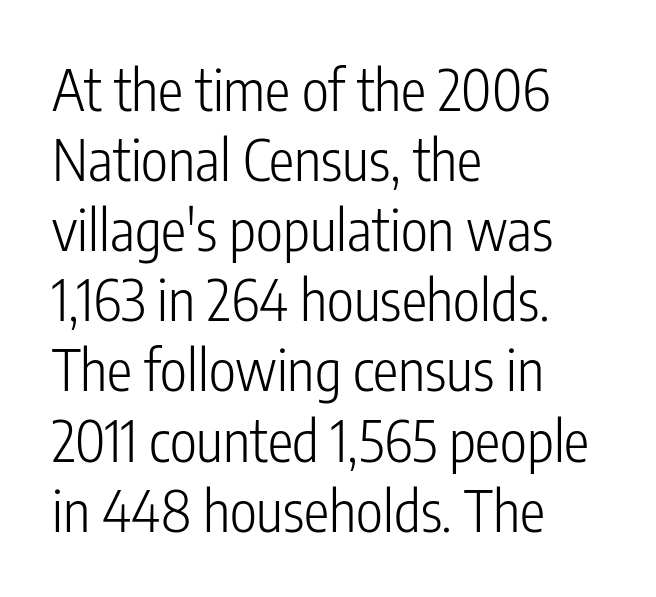
The image shows 57 px light, condensed sans-serif type, upright; set left-aligned, line spacing 1.23x, normal letter spacing, not underlined; low stroke contrast and a medium x-height.
